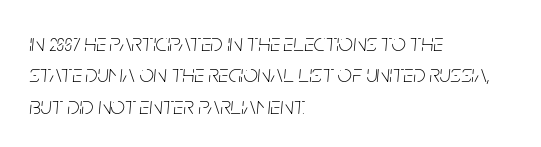
{"italic": "yes", "lean": "right", "slant_degrees": 5, "bold": "no", "underline": "no", "align": "left", "line_spacing": "normal", "line_spacing_ratio": 1.26, "letter_spacing": "normal", "letter_spacing_em": 0.0, "glyph_px": 25}
